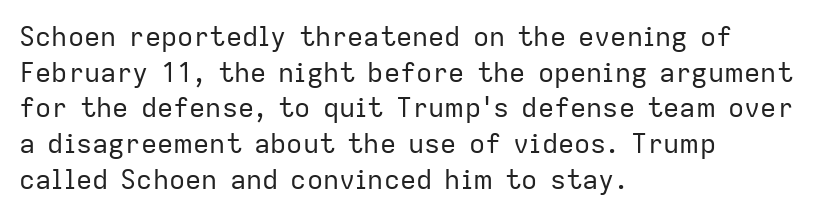
Q: Is the text bold? A: No.
Q: Is the text italic (slanted)? A: No, it is upright.
Q: Is the text underlined? A: No.
Q: How is the paragraph aligned? A: Left-aligned.
Q: Is the spacing between letters normal or unusually wide? A: Normal.
Q: Is the spacing between lines tight, normal or loose? A: Normal.
